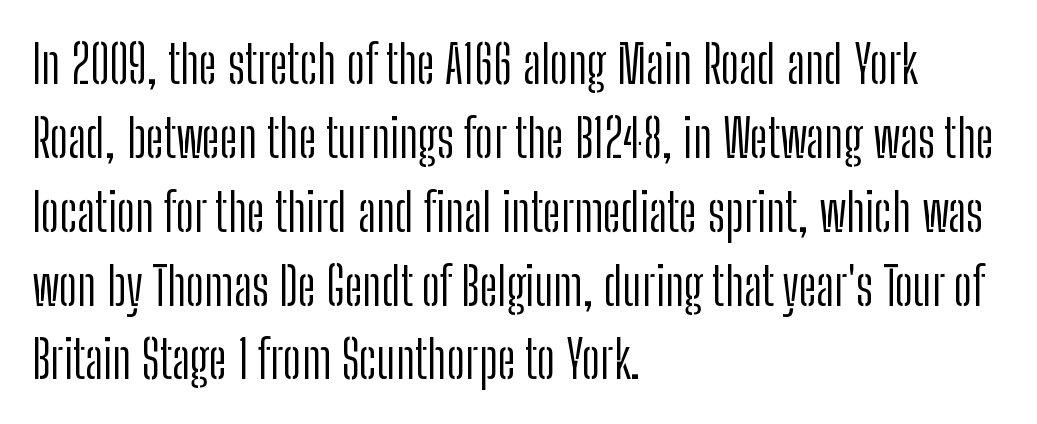
Q: Is the text bold? A: No.
Q: Is the text italic (slanted)? A: No, it is upright.
Q: Is the typeface a serif or a sans-serif typeface? A: Sans-serif.
Q: Is the text underlined? A: No.
Q: How is the paragraph aligned? A: Left-aligned.
Q: Is the spacing between letters normal or unusually wide? A: Normal.
Q: Is the spacing between lines tight, normal or loose? A: Normal.
Q: Width (condensed, normal, or wide)? A: Condensed.
Q: Stroke contrast? A: Low.
Q: x-height? A: Medium.
Q: Monospaced? A: No.
